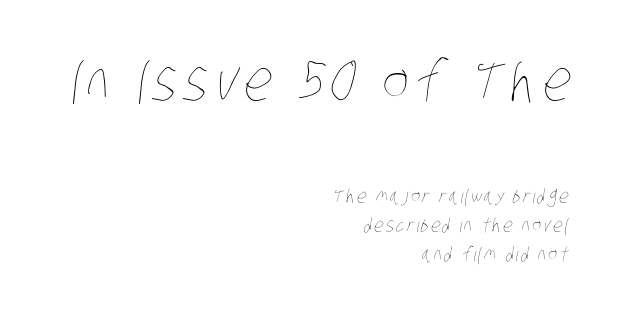
The image shows 56 px thin, condensed type; set right-aligned, normal line spacing (1.55x), not underlined; the first (top) block is 2.95x larger; low stroke contrast and a large x-height.
